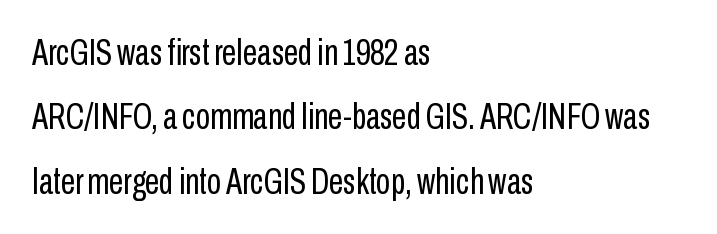
Q: Is the text bold? A: No.
Q: Is the text italic (slanted)? A: No, it is upright.
Q: Is the typeface a serif or a sans-serif typeface? A: Sans-serif.
Q: Is the text underlined? A: No.
Q: How is the paragraph aligned? A: Left-aligned.
Q: Is the spacing between letters normal or unusually wide? A: Normal.
Q: Width (condensed, normal, or wide)? A: Condensed.
Q: Stroke contrast? A: Low.
Q: x-height? A: Medium.
Q: Monospaced? A: No.
